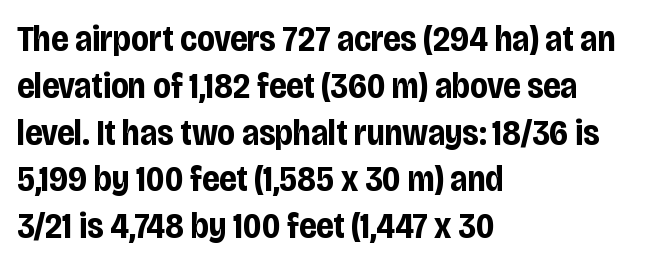
The image shows 36 px bold, condensed sans-serif type, upright; set left-aligned, normal line spacing (1.3x), normal letter spacing, not underlined; low stroke contrast and a large x-height.
